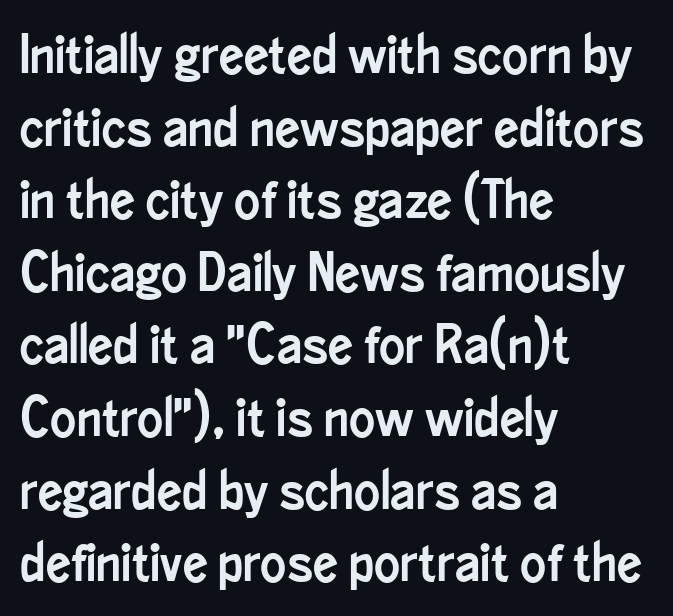
The image shows 55 px condensed sans-serif type, upright; set left-aligned, normal line spacing (1.32x), normal letter spacing, not underlined; low stroke contrast and a small x-height.
